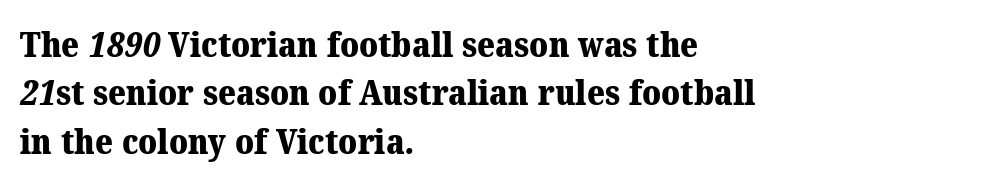
Q: Is the text bold? A: Yes.
Q: Is the typeface a serif or a sans-serif typeface? A: Serif.
Q: Is the text underlined? A: No.
Q: How is the paragraph aligned? A: Left-aligned.
Q: Is the spacing between letters normal or unusually wide? A: Normal.
Q: Is the spacing between lines tight, normal or loose? A: Normal.
Q: Width (condensed, normal, or wide)? A: Normal.
Q: Stroke contrast? A: Medium.
Q: x-height? A: Medium.
Q: Monospaced? A: No.
